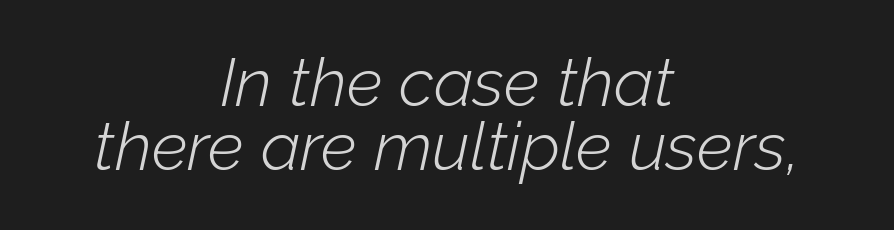
This sample has the flowing, uneven cadence of proportional lettering. The lines in this sample share a center point and differ in where they start and stop. In terms of posture, this sample is oblique. Honestly, the rows look squashed on top of each other.
